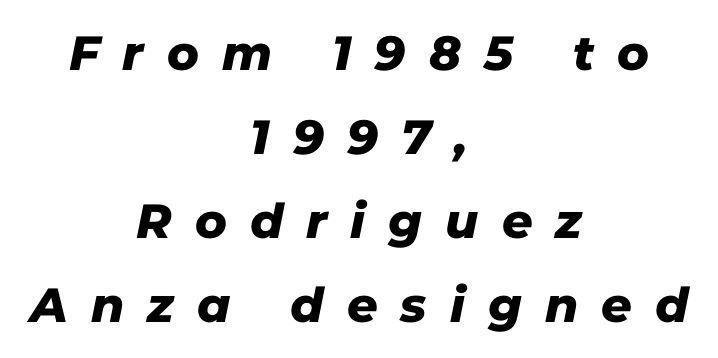
Q: Is the typeface a serif or a sans-serif typeface? A: Sans-serif.
Q: Is the text underlined? A: No.
Q: How is the paragraph aligned? A: Centered.
Q: Is the spacing between letters normal or unusually wide? A: Unusually wide.
Q: Width (condensed, normal, or wide)? A: Normal.
Q: Stroke contrast? A: Low.
Q: x-height? A: Medium.
Q: Monospaced? A: No.
